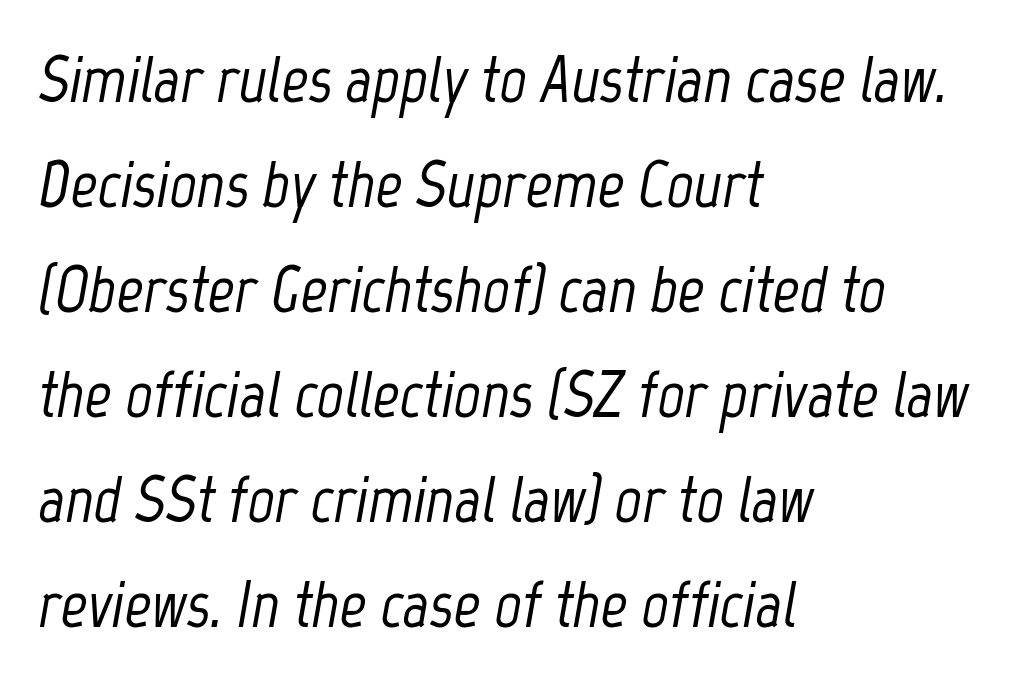
{"italic": "yes", "lean": "right", "slant_degrees": 12, "width": "condensed", "stroke_contrast": "low", "x_height": "medium", "monospaced": "no", "underline": "no", "align": "left", "line_spacing": "normal", "line_spacing_ratio": 1.59, "letter_spacing": "normal", "letter_spacing_em": 0.0, "glyph_px": 66}
